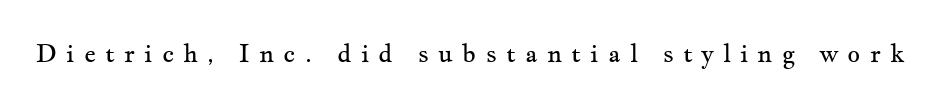
Q: Is the text bold? A: No.
Q: Is the text italic (slanted)? A: No, it is upright.
Q: Is the text underlined? A: No.
Q: Is the spacing between letters normal or unusually wide? A: Unusually wide.
